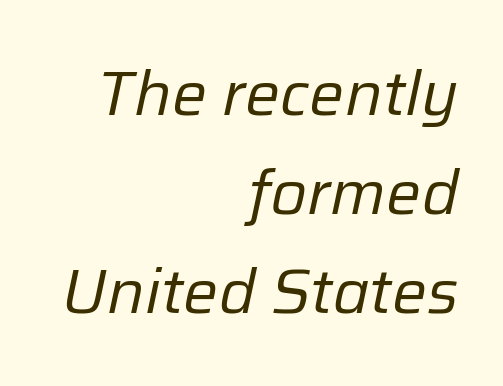
Weight class: somewhere from thin through regular. Think of a printed novel: that variable character pitch is what you see here. Tracking here is standard; glyphs follow each other at the usual distance. Visually the block forms a straight wall on the right and a jagged coastline on the left.
